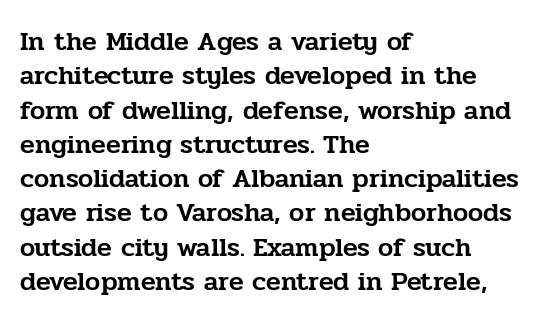
The image shows 27 px text type, upright; set left-aligned, normal line spacing (1.27x), normal letter spacing, not underlined.
